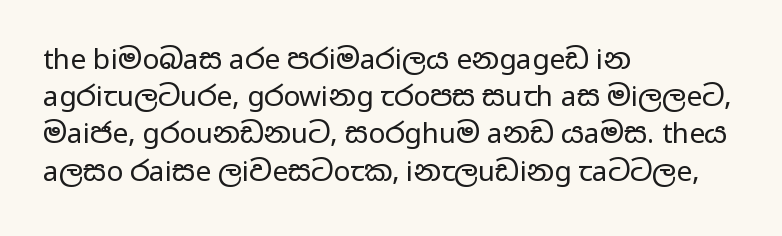
Q: Is the text bold? A: No.
Q: Is the text italic (slanted)? A: No, it is upright.
Q: Is the typeface a serif or a sans-serif typeface? A: Sans-serif.
Q: Is the text underlined? A: No.
Q: How is the paragraph aligned? A: Left-aligned.
Q: Is the spacing between letters normal or unusually wide? A: Normal.
Q: Is the spacing between lines tight, normal or loose? A: Normal.
Q: Width (condensed, normal, or wide)? A: Wide.
Q: Stroke contrast? A: Low.
Q: x-height? A: Medium.
Q: Monospaced? A: No.
